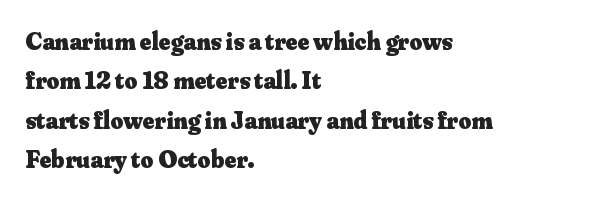
{"italic": "no", "bold": "yes", "underline": "no", "align": "left", "line_spacing": "normal", "line_spacing_ratio": 1.58, "letter_spacing": "normal", "letter_spacing_em": 0.0, "glyph_px": 25}
